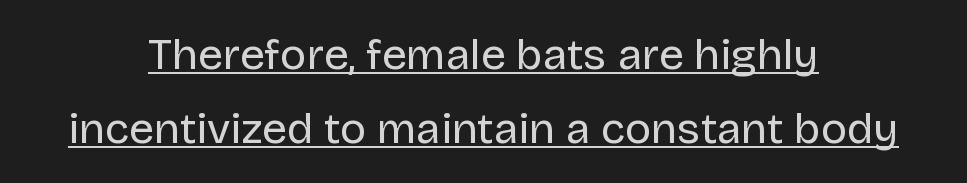
Q: Is the text bold? A: No.
Q: Is the text italic (slanted)? A: No, it is upright.
Q: Is the typeface a serif or a sans-serif typeface? A: Sans-serif.
Q: Is the text underlined? A: Yes.
Q: How is the paragraph aligned? A: Centered.
Q: Is the spacing between letters normal or unusually wide? A: Normal.
Q: Is the spacing between lines tight, normal or loose? A: Normal.
Q: Width (condensed, normal, or wide)? A: Normal.
Q: Stroke contrast? A: Low.
Q: x-height? A: Large.
Q: Monospaced? A: No.
